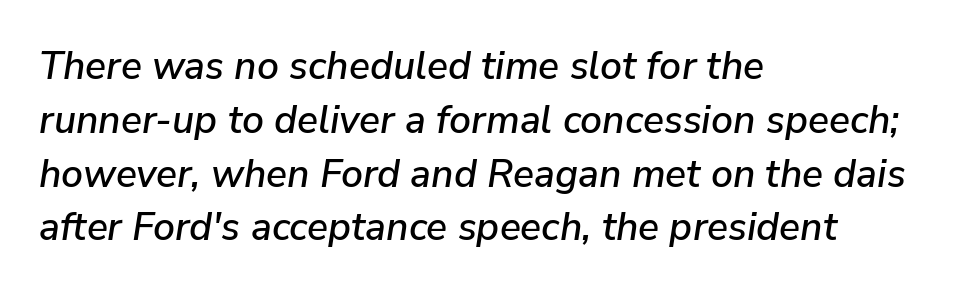
Character widths vary here, with narrow letters taking less room than wide ones. This sample uses plain, unmodified letter spacing. Typeset ragged right — the left edge is the straight one. The whole block is typeset with a tilt.
